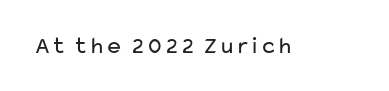
Only glyphs here, with clear space below each row. Notice how the stems are strictly vertical — no italics here. Between one letter and the next there's only the usual sliver of space. Is this a heavy cut? Hardly; it is regular or lighter.
